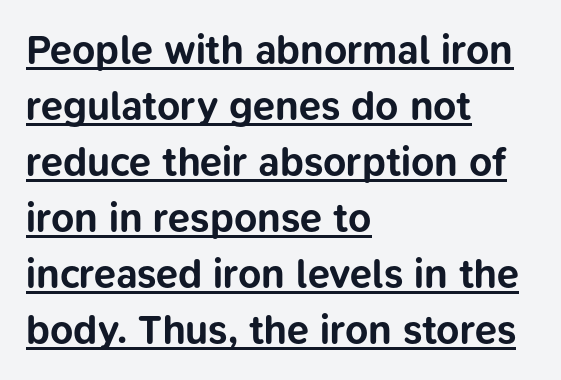
This sample uses an upright cut, with every glyph sitting square on the baseline. Successive baselines arrive at the customary interval. A typesetter would call this proportional, since set widths differ per character. Does a line run under the words? Yes, clearly.
